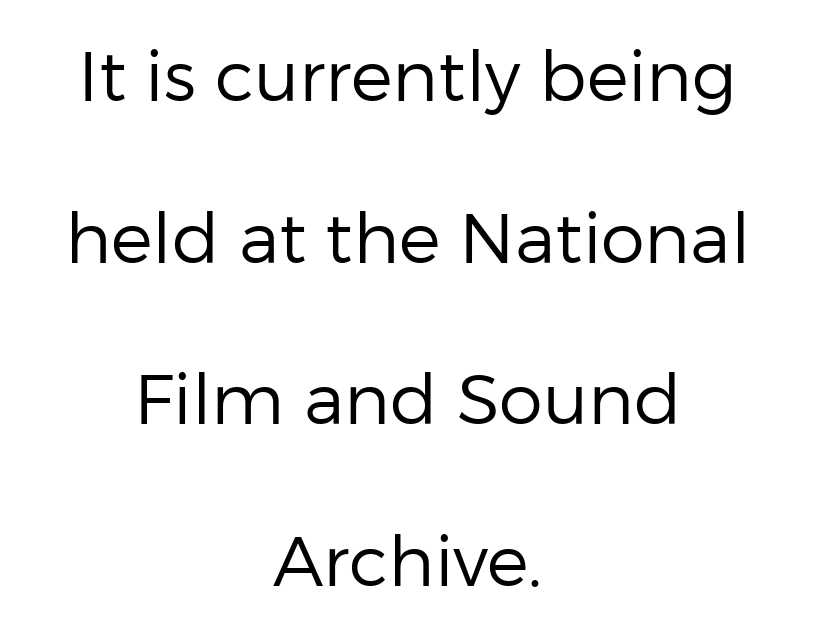
{"serif": "no", "italic": "no", "bold": "no", "weight": "regular", "width": "normal", "stroke_contrast": "low", "x_height": "medium", "monospaced": "no", "underline": "no", "align": "center", "line_spacing": "loose", "line_spacing_ratio": 2.31, "letter_spacing": "normal", "letter_spacing_em": 0.0, "glyph_px": 70}
